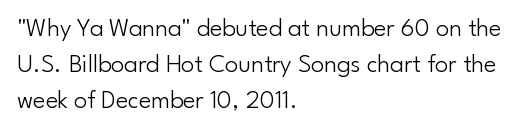
{"italic": "no", "bold": "no", "underline": "no", "align": "left", "line_spacing": "normal", "line_spacing_ratio": 1.38, "letter_spacing": "normal", "letter_spacing_em": 0.0, "glyph_px": 26}
